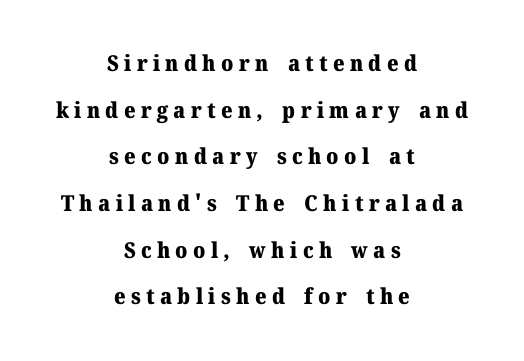
Short note: letters widely spaced. Plenty of ink on the page — the face is bold. Every character sits straight up, as roman type does. Glance below the letters and you will spot only blank space. You could fit nearly another row in the gap between these rows. The lines in this sample share a center point and differ in where they start and stop.
